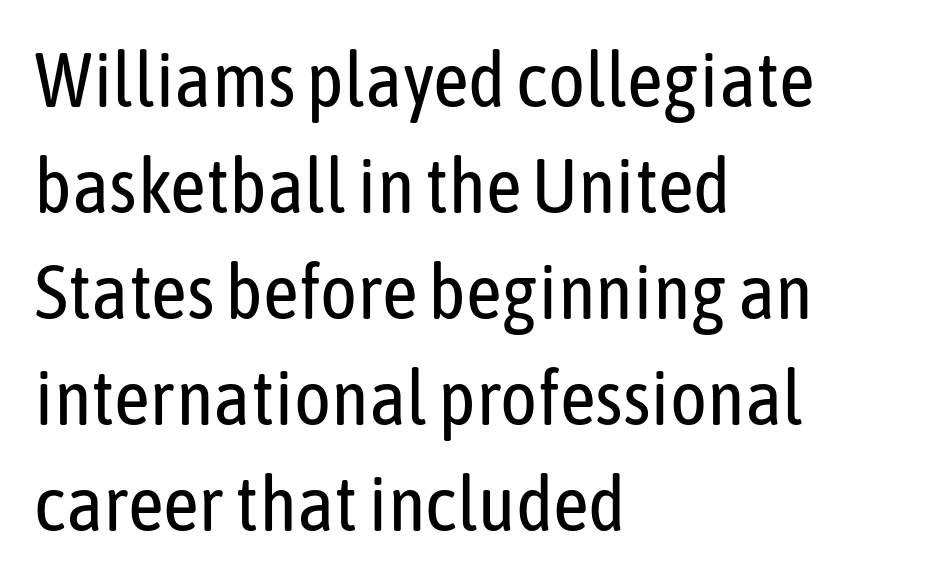
Q: Is the text bold? A: No.
Q: Is the text italic (slanted)? A: No, it is upright.
Q: Is the typeface a serif or a sans-serif typeface? A: Sans-serif.
Q: Is the text underlined? A: No.
Q: How is the paragraph aligned? A: Left-aligned.
Q: Is the spacing between letters normal or unusually wide? A: Normal.
Q: Is the spacing between lines tight, normal or loose? A: Normal.
Q: Width (condensed, normal, or wide)? A: Condensed.
Q: Stroke contrast? A: Low.
Q: x-height? A: Medium.
Q: Monospaced? A: No.
